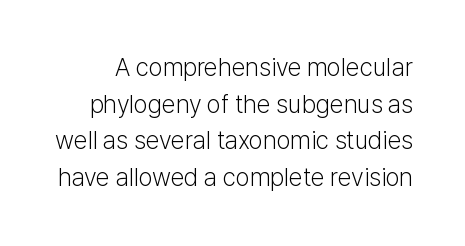
Q: Is the text bold? A: No.
Q: Is the text italic (slanted)? A: No, it is upright.
Q: Is the text underlined? A: No.
Q: Is the spacing between letters normal or unusually wide? A: Normal.
Q: Is the spacing between lines tight, normal or loose? A: Normal.
